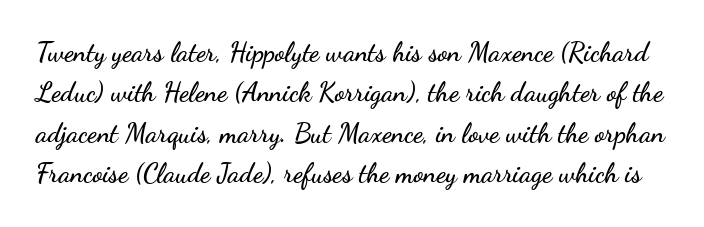
Q: Is the text italic (slanted)? A: Yes.
Q: Is the text underlined? A: No.
Q: Is the spacing between letters normal or unusually wide? A: Normal.
Q: Is the spacing between lines tight, normal or loose? A: Normal.
